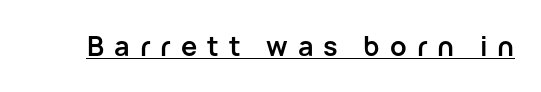
Q: Is the text bold? A: Yes.
Q: Is the text italic (slanted)? A: No, it is upright.
Q: Is the text underlined? A: Yes.
Q: Is the spacing between letters normal or unusually wide? A: Unusually wide.
